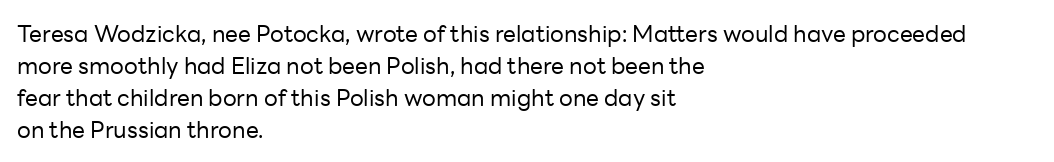
The image shows 23 px text type, upright; set left-aligned, normal line spacing (1.39x), normal letter spacing, not underlined.
